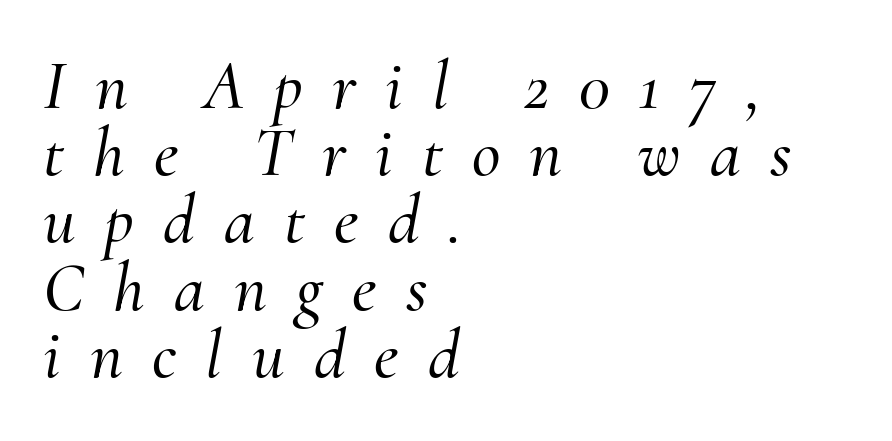
A typesetter would call this heavily tracked-out type. The baseline area is clear. The lettering tilts uniformly, giving the passage an italic look. Type style note: has serifs.
